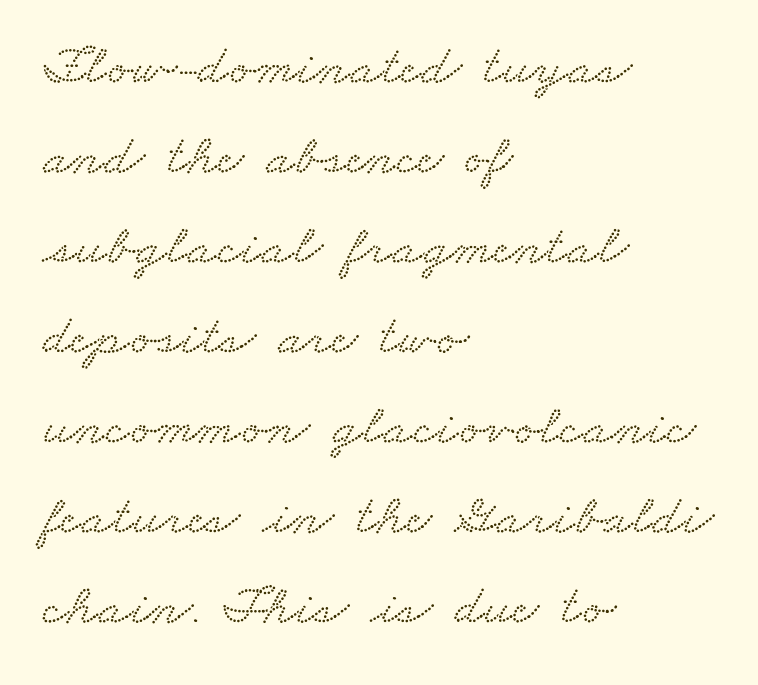
Q: Is the typeface a serif or a sans-serif typeface? A: Serif.
Q: Is the text underlined? A: No.
Q: How is the paragraph aligned? A: Left-aligned.
Q: Is the spacing between letters normal or unusually wide? A: Normal.
Q: Is the spacing between lines tight, normal or loose? A: Normal.
Q: Width (condensed, normal, or wide)? A: Wide.
Q: Stroke contrast? A: Low.
Q: x-height? A: Small.
Q: Monospaced? A: No.
